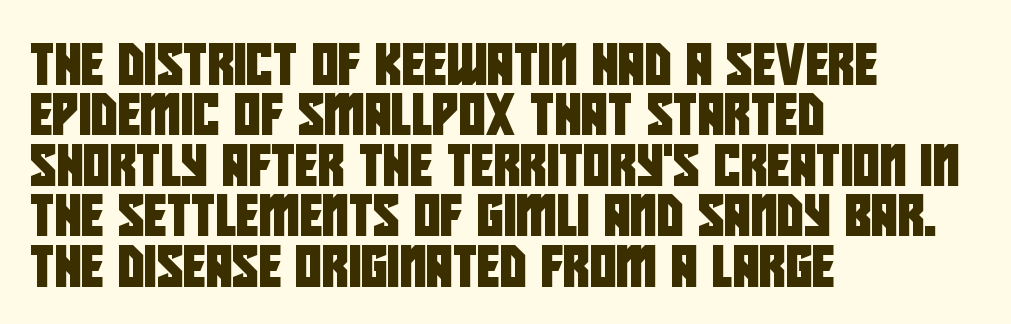
{"serif": "no", "width": "condensed", "stroke_contrast": "low", "x_height": "large", "monospaced": "no", "underline": "no", "align": "left", "line_spacing_ratio": 1.23, "letter_spacing": "normal", "letter_spacing_em": 0.0, "glyph_px": 41}
